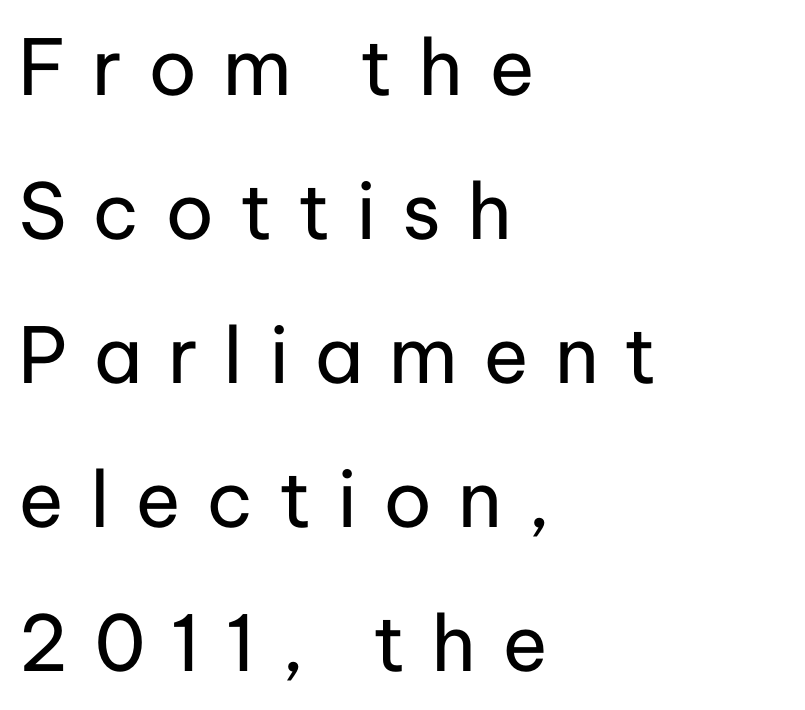
Type style note: lacks serifs. A typesetter would mark this as roman, not italic. The lines are quadded left. Clear beneath every line of the passage.
